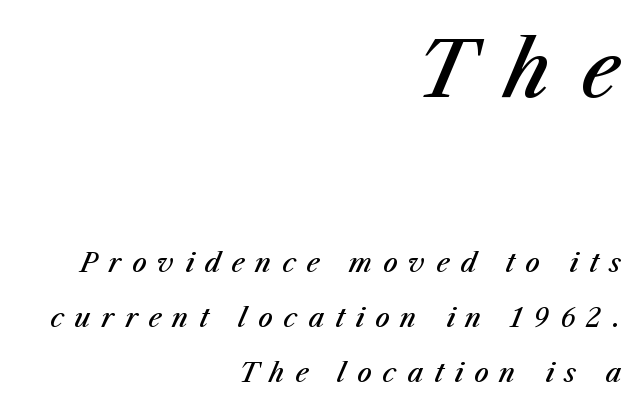
{"italic": "yes", "lean": "right", "slant_degrees": 23, "bold": "semi", "weight": "semibold", "width": "normal", "stroke_contrast": "medium", "x_height": "medium", "monospaced": "no", "underline": "no", "align": "right", "line_spacing": "loose", "line_spacing_ratio": 2.11, "letter_spacing": "wide", "letter_spacing_em": 0.42, "larger_block": "first", "size_ratio": 2.96, "glyph_px": 77}
